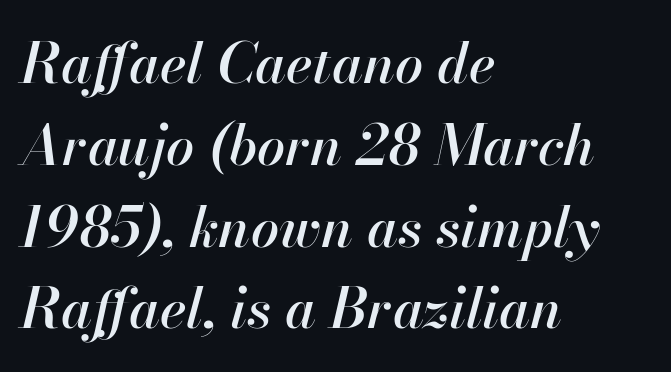
{"italic": "yes", "lean": "right", "slant_degrees": 13, "width": "normal", "stroke_contrast": "high", "x_height": "small", "monospaced": "no", "underline": "no", "align": "left", "line_spacing": "normal", "line_spacing_ratio": 1.46, "letter_spacing": "normal", "letter_spacing_em": 0.0, "glyph_px": 56}
